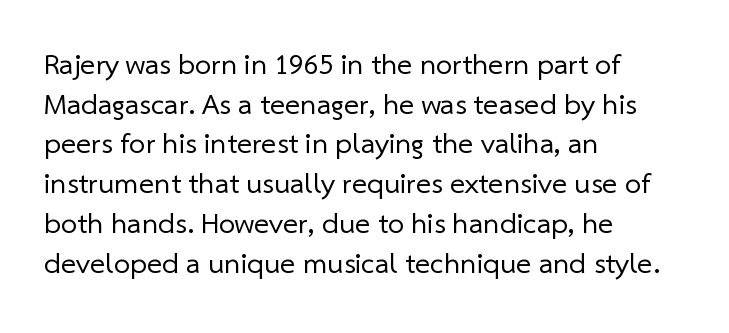
Look at the bottom of the vertical strokes: they stop flat, with no serifs. The ragged edge is on the right, which tells us the setting is flush left. Summary of weight: not heavy and not bold. Is the letter spacing exaggerated? No — it looks like the ordinary default. This sample has the flowing, uneven cadence of proportional lettering.
